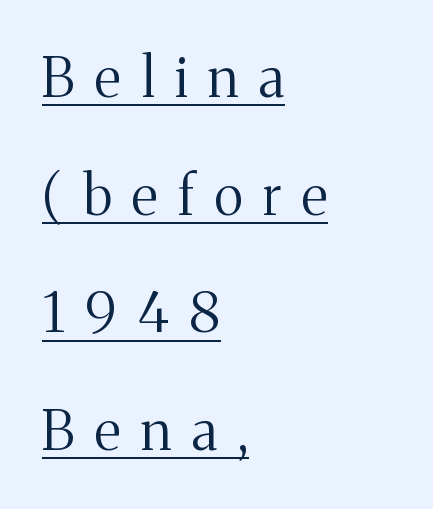
The image shows 55 px regular-weight serif type, upright; set left-aligned, loose line spacing (2.14x), unusually wide letter spacing (+0.37 em), underlined; medium stroke contrast and a medium x-height.
